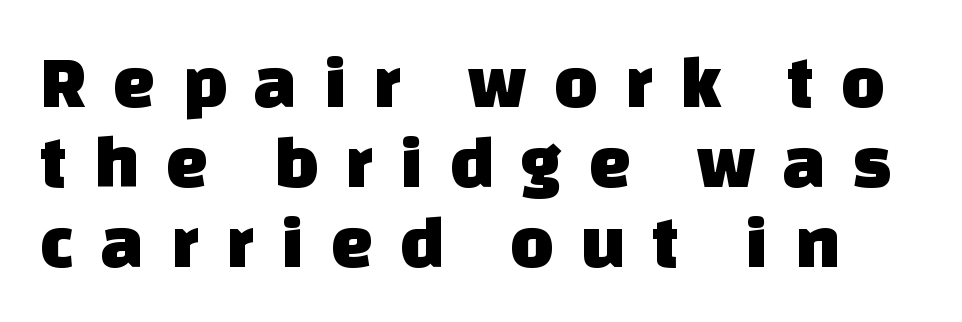
The image shows 75 px sans-serif type; set tight line spacing (1.07x), unusually wide letter spacing (+0.36 em), not underlined; low stroke contrast and a large x-height.
